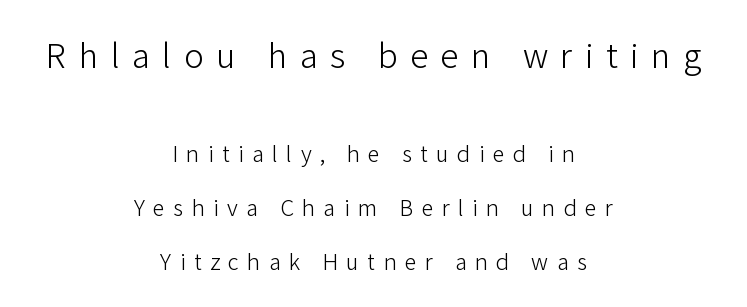
Bold? No — there's no thickening of the strokes. The letters stand straight up with perfectly vertical stems. You could only call the tracking loose — the letters float apart. The rendering shrinks the type as you move from the upper chunk to the lower.
